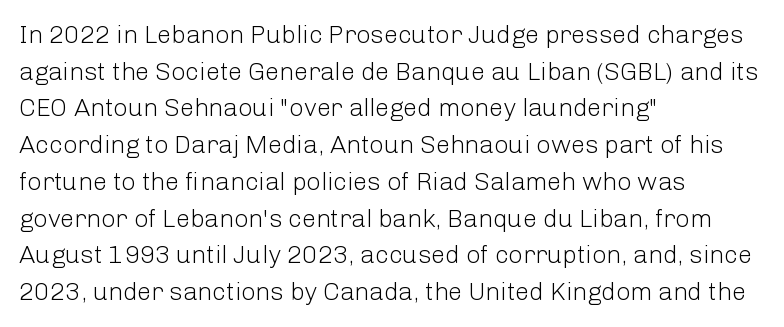
Q: Is the text bold? A: No.
Q: Is the text italic (slanted)? A: No, it is upright.
Q: Is the text underlined? A: No.
Q: How is the paragraph aligned? A: Left-aligned.
Q: Is the spacing between letters normal or unusually wide? A: Normal.
Q: Is the spacing between lines tight, normal or loose? A: Normal.
